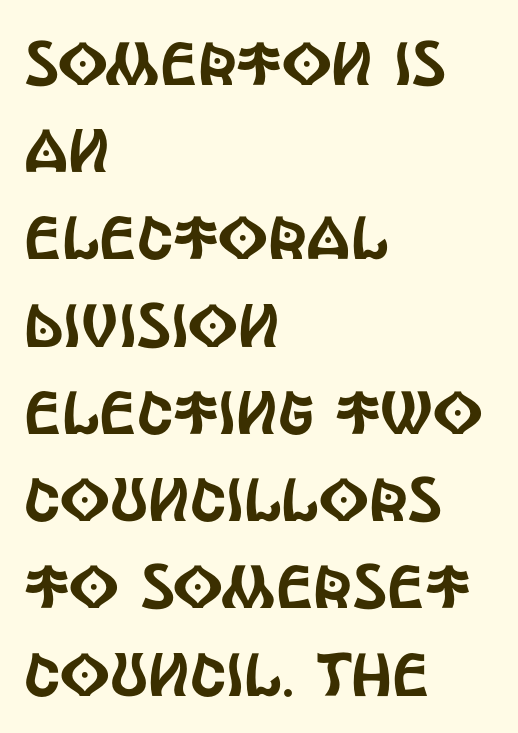
Q: Is the text italic (slanted)? A: No, it is upright.
Q: Is the typeface a serif or a sans-serif typeface? A: Sans-serif.
Q: Is the text underlined? A: No.
Q: How is the paragraph aligned? A: Left-aligned.
Q: Is the spacing between letters normal or unusually wide? A: Normal.
Q: Is the spacing between lines tight, normal or loose? A: Normal.
Q: Width (condensed, normal, or wide)? A: Condensed.
Q: x-height? A: Large.
Q: Monospaced? A: No.
